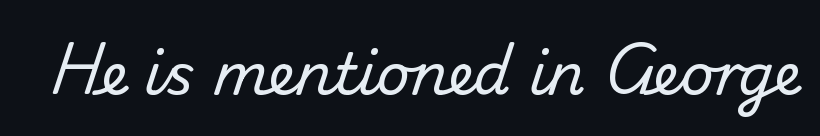
This sample uses a sans-serif face. No extra tracking has been applied to these lines. Underline: absent.
